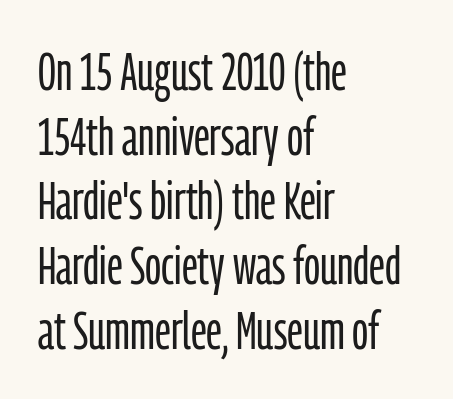
Q: Is the text bold? A: No.
Q: Is the text italic (slanted)? A: No, it is upright.
Q: Is the typeface a serif or a sans-serif typeface? A: Sans-serif.
Q: Is the text underlined? A: No.
Q: How is the paragraph aligned? A: Left-aligned.
Q: Is the spacing between letters normal or unusually wide? A: Normal.
Q: Width (condensed, normal, or wide)? A: Condensed.
Q: Stroke contrast? A: Low.
Q: x-height? A: Medium.
Q: Monospaced? A: No.
